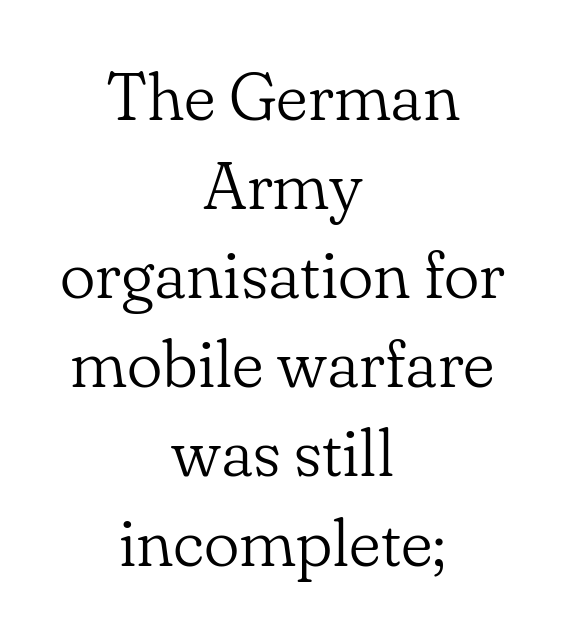
The image shows 67 px light serif type, upright; set centered, normal line spacing (1.33x), normal letter spacing, not underlined; low stroke contrast and a small x-height.
